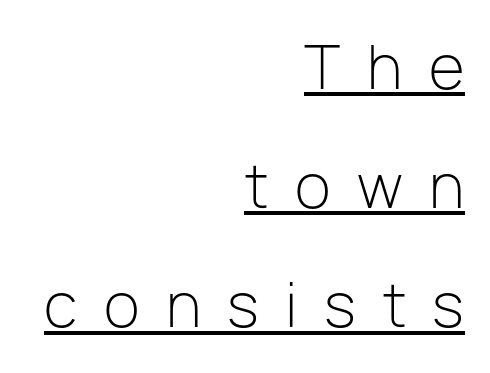
Reading down the block, your eye finds every line finishing at a fixed right position. There is plenty of visible air inserted between adjacent glyphs. These lines were composed using upright roman letters. The letters advance in unequal steps, a hallmark of proportional type. The designer went with a sans here, leaving each stem footless. Nothing heavy about these letters — not bold at all.
